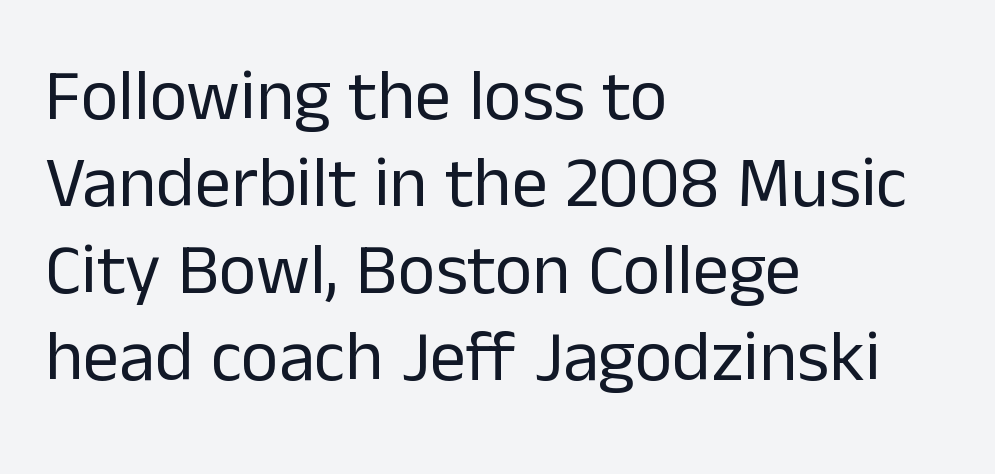
{"serif": "no", "italic": "no", "bold": "no", "weight": "regular", "width": "normal", "stroke_contrast": "low", "x_height": "medium", "monospaced": "no", "underline": "no", "align": "left", "line_spacing_ratio": 1.21, "letter_spacing": "normal", "letter_spacing_em": 0.0, "glyph_px": 72}
